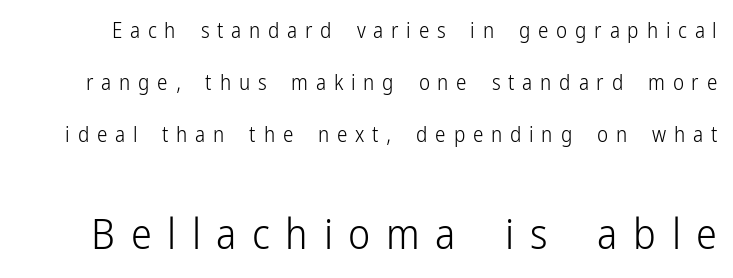
Q: Is the text bold? A: No.
Q: Is the text italic (slanted)? A: No, it is upright.
Q: Is the typeface a serif or a sans-serif typeface? A: Sans-serif.
Q: Is the text underlined? A: No.
Q: Is the spacing between letters normal or unusually wide? A: Unusually wide.
Q: Is the spacing between lines tight, normal or loose? A: Loose.
Q: Which block of text is set in a larger size, the first (top) or the second (bottom)? A: The second (bottom) one.
Q: Width (condensed, normal, or wide)? A: Condensed.
Q: Stroke contrast? A: Low.
Q: x-height? A: Medium.
Q: Monospaced? A: No.
